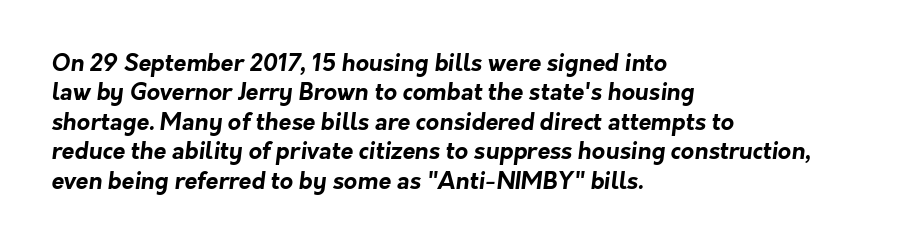
{"bold": "yes", "underline": "no", "align": "left", "line_spacing": "normal", "line_spacing_ratio": 1.28, "letter_spacing": "normal", "letter_spacing_em": 0.0, "glyph_px": 23}
